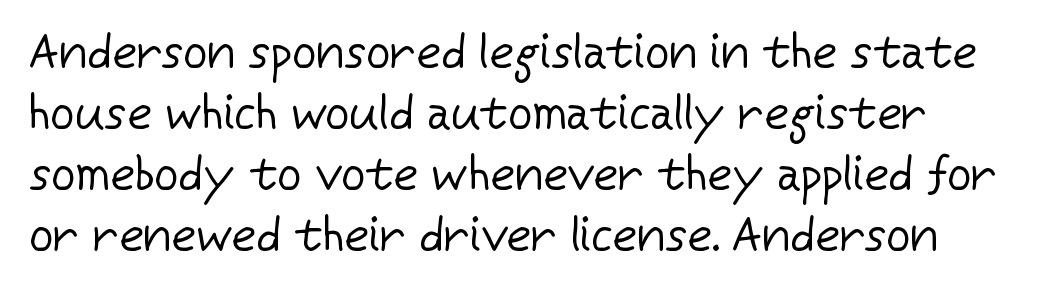
Each letter keeps its own natural width here, so spacing adapts to shape. Rendered with straight, roman letterforms. A normal amount of white space separates one row of letters from the next. Left-aligned paragraph, ragged on the right. Students, note that the glyphs here touch the page at normal intervals.
